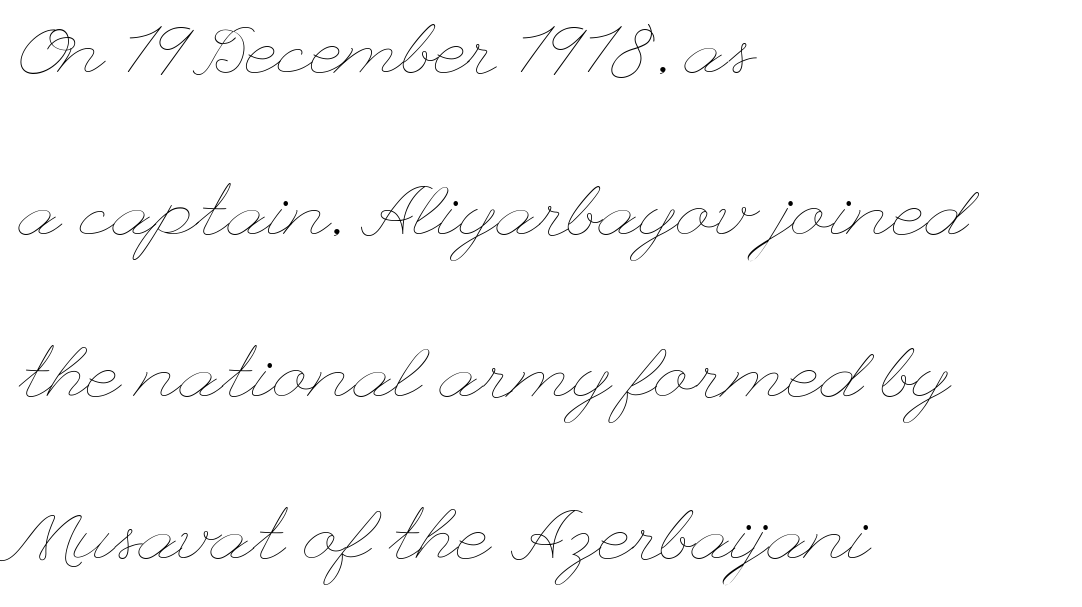
{"bold": "no", "weight": "thin", "width": "wide", "stroke_contrast": "low", "x_height": "small", "underline": "no", "align": "left", "line_spacing": "loose", "line_spacing_ratio": 2.25, "letter_spacing": "normal", "letter_spacing_em": 0.0, "glyph_px": 72}
